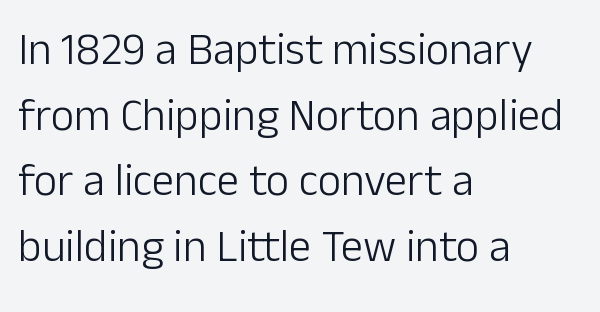
The image shows 45 px light sans-serif type, upright; set left-aligned, normal line spacing (1.46x), normal letter spacing, not underlined; low stroke contrast and a medium x-height.
